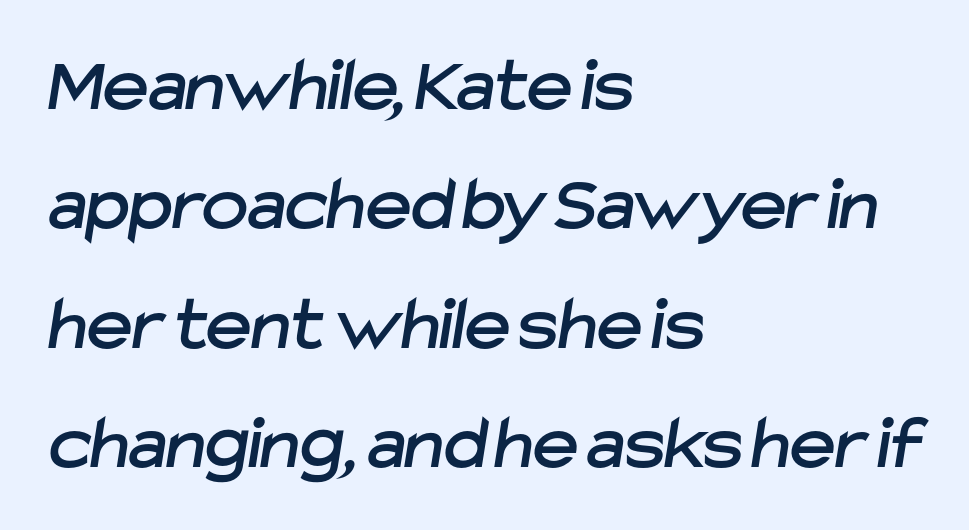
{"serif": "no", "width": "normal", "stroke_contrast": "low", "x_height": "medium", "monospaced": "no", "underline": "no", "align": "left", "line_spacing": "normal", "line_spacing_ratio": 1.53, "letter_spacing": "normal", "letter_spacing_em": 0.0, "glyph_px": 78}
